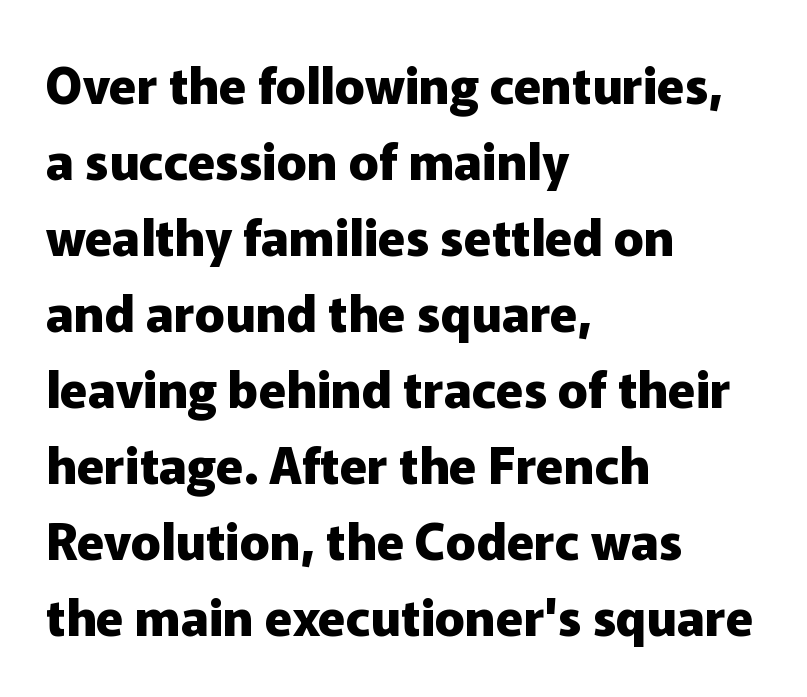
Casual observation: everything's shoved over to the left. The space between consecutive lines is moderate. Does extra space separate the letters? No, they use regular spacing. I'd call this a sans setting — the letters go barefoot. Caption: bold face, heavy strokes.
